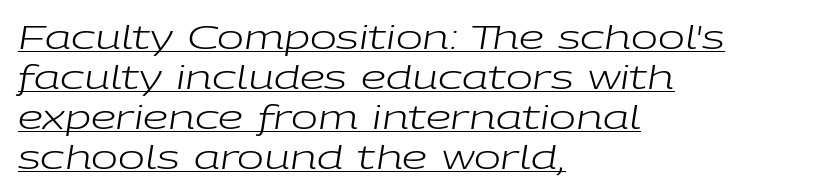
{"italic": "yes", "lean": "right", "slant_degrees": 9, "bold": "no", "weight": "regular", "width": "wide", "stroke_contrast": "low", "x_height": "medium", "monospaced": "no", "underline": "yes", "align": "left", "line_spacing": "normal", "line_spacing_ratio": 1.25, "letter_spacing": "normal", "letter_spacing_em": 0.0, "glyph_px": 32}
